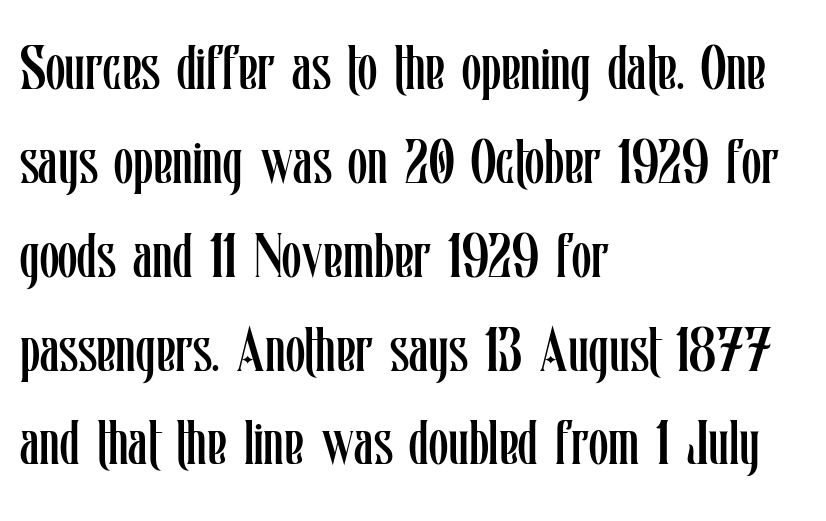
Q: Is the text bold? A: No.
Q: Is the text italic (slanted)? A: No, it is upright.
Q: Is the text underlined? A: No.
Q: How is the paragraph aligned? A: Left-aligned.
Q: Is the spacing between letters normal or unusually wide? A: Normal.
Q: Is the spacing between lines tight, normal or loose? A: Normal.
Q: Width (condensed, normal, or wide)? A: Condensed.
Q: Stroke contrast? A: Low.
Q: x-height? A: Medium.
Q: Monospaced? A: No.
